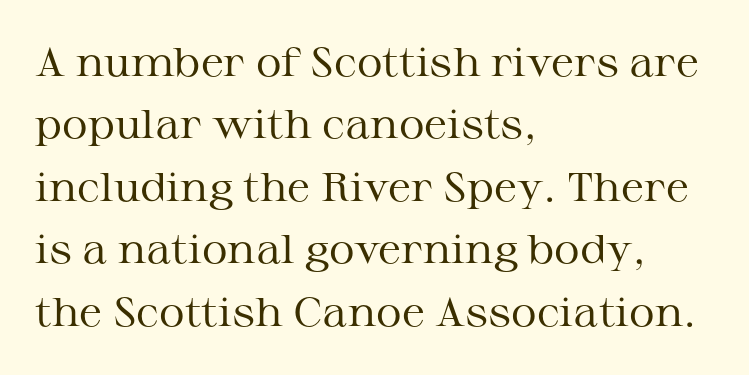
{"serif": "yes", "italic": "no", "bold": "no", "weight": "regular", "width": "wide", "stroke_contrast": "medium", "x_height": "medium", "monospaced": "no", "underline": "no", "align": "left", "line_spacing": "normal", "line_spacing_ratio": 1.56, "letter_spacing": "normal", "letter_spacing_em": 0.0, "glyph_px": 40}
